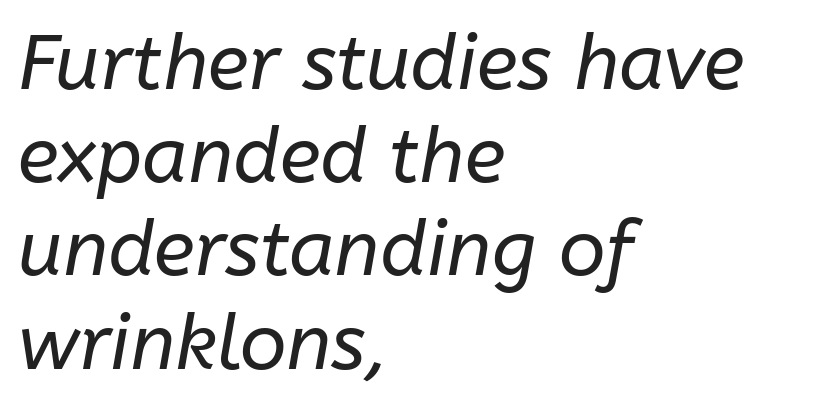
Q: Is the text bold? A: No.
Q: Is the text italic (slanted)? A: Yes, it leans right by about 10 degrees.
Q: Is the text underlined? A: No.
Q: How is the paragraph aligned? A: Left-aligned.
Q: Is the spacing between letters normal or unusually wide? A: Normal.
Q: Width (condensed, normal, or wide)? A: Normal.
Q: Stroke contrast? A: Low.
Q: x-height? A: Medium.
Q: Monospaced? A: No.
